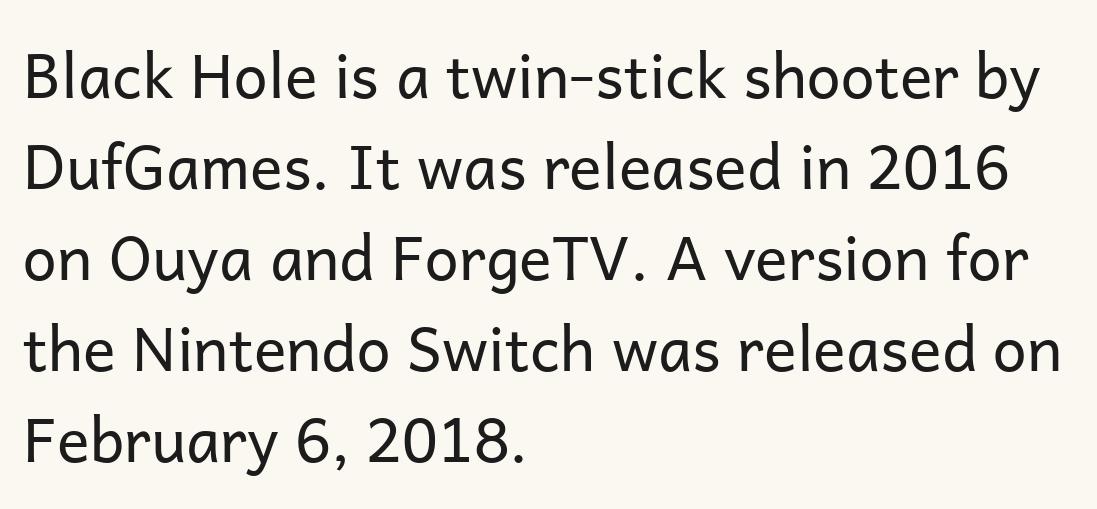
The image shows 61 px regular-weight sans-serif type, upright; set left-aligned, normal line spacing (1.49x), normal letter spacing, not underlined; low stroke contrast and a medium x-height.
